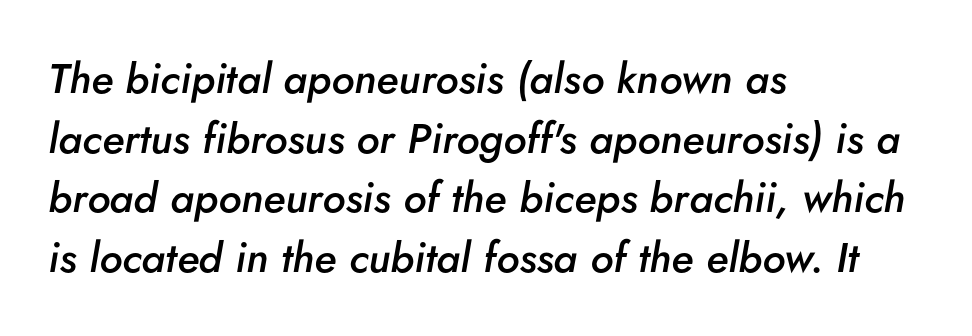
Quick note: italic. Honestly, the row spacing looks completely unremarkable. Character widths vary here, with narrow letters taking less room than wide ones. What stands out about the letter spacing? Nothing — it is the standard amount. Compared with an ordinary text face, these strokes are moderately heavier — a semibold.
